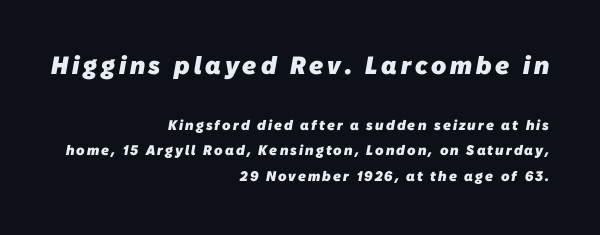
Every row of glyphs terminates at an identical x-position on the right. A clean baseline with only descenders dipping below it. Which chunk is bigger? The first one — the top block dwarfs the bottom. These lines carry a lot of weight — the face is fully bold.
